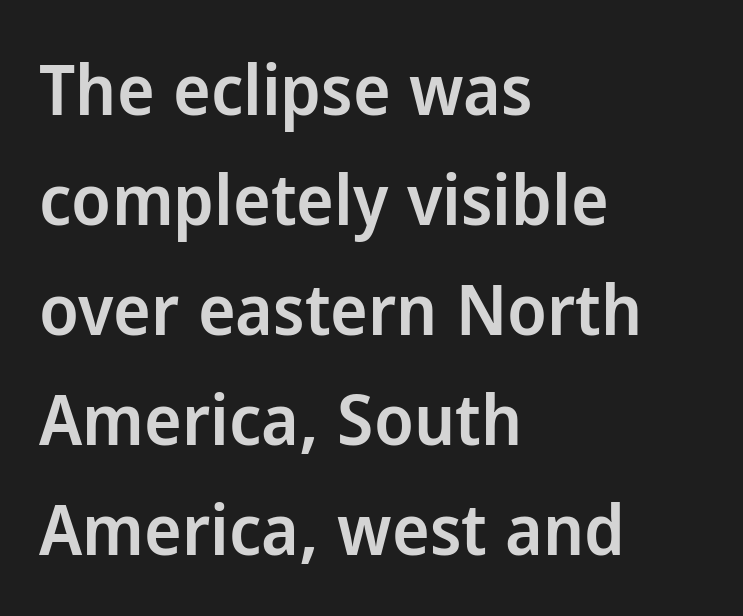
The image shows 71 px semibold sans-serif type, upright; set left-aligned, normal line spacing (1.55x), normal letter spacing, not underlined; low stroke contrast and a medium x-height.
